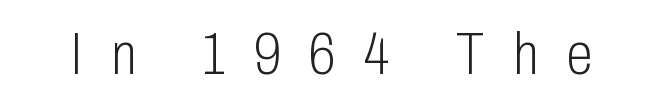
The image shows 60 px light, condensed sans-serif type, upright; set unusually wide letter spacing (+0.48 em), not underlined; low stroke contrast and a medium x-height.
